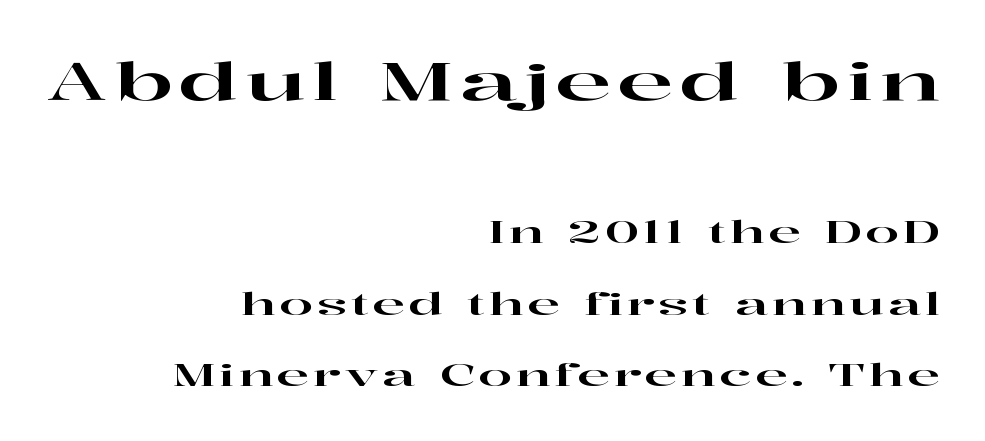
The image shows 52 px wide serif type, upright; set right-aligned, loose line spacing (2.39x), not underlined; the first (top) block is 1.73x larger; high stroke contrast and a medium x-height.
